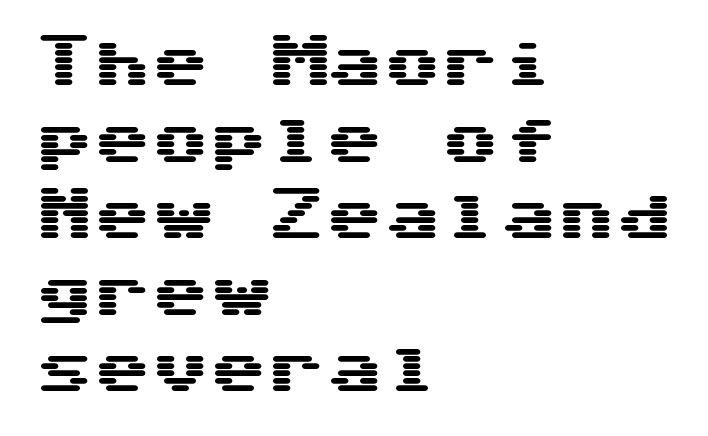
Q: Is the text italic (slanted)? A: No, it is upright.
Q: Is the typeface a serif or a sans-serif typeface? A: Sans-serif.
Q: Is the text underlined? A: No.
Q: How is the paragraph aligned? A: Left-aligned.
Q: Is the spacing between letters normal or unusually wide? A: Normal.
Q: Is the spacing between lines tight, normal or loose? A: Normal.
Q: Width (condensed, normal, or wide)? A: Wide.
Q: Stroke contrast? A: Medium.
Q: x-height? A: Medium.
